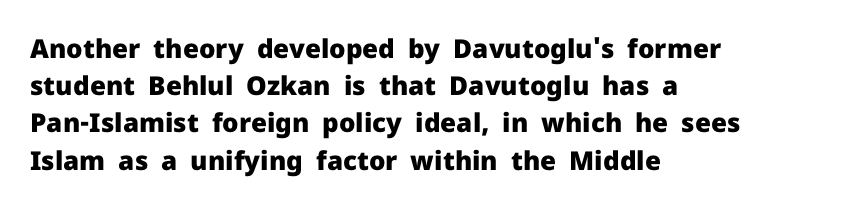
Q: Is the text bold? A: Yes.
Q: Is the text italic (slanted)? A: No, it is upright.
Q: Is the text underlined? A: No.
Q: How is the paragraph aligned? A: Left-aligned.
Q: Is the spacing between letters normal or unusually wide? A: Normal.
Q: Is the spacing between lines tight, normal or loose? A: Normal.
